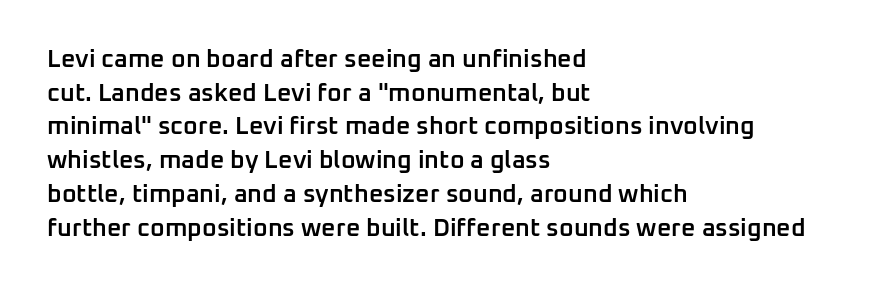
The image shows 25 px text type, upright; set left-aligned, normal line spacing (1.35x), normal letter spacing, not underlined.
